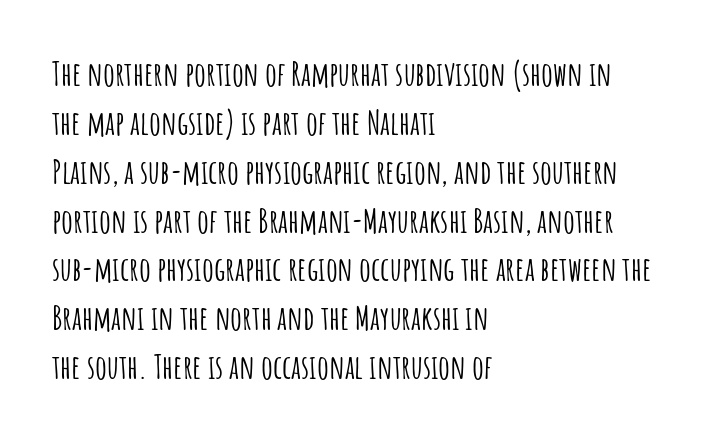
Q: Is the text italic (slanted)? A: No, it is upright.
Q: Is the typeface a serif or a sans-serif typeface? A: Sans-serif.
Q: Is the text underlined? A: No.
Q: How is the paragraph aligned? A: Left-aligned.
Q: Is the spacing between letters normal or unusually wide? A: Normal.
Q: Is the spacing between lines tight, normal or loose? A: Normal.
Q: Width (condensed, normal, or wide)? A: Condensed.
Q: Stroke contrast? A: Low.
Q: x-height? A: Large.
Q: Monospaced? A: No.
